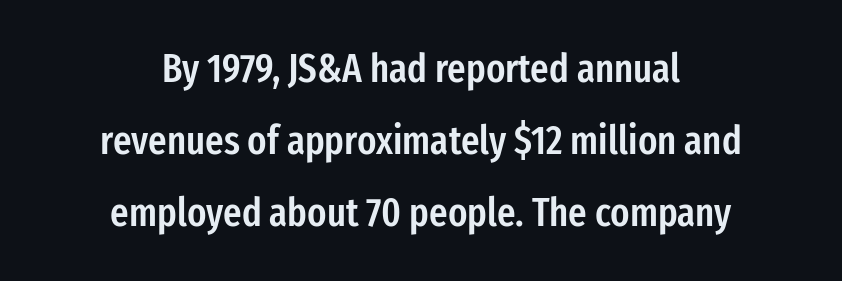
Q: Is the text bold? A: Semi-bold.
Q: Is the text italic (slanted)? A: No, it is upright.
Q: Is the typeface a serif or a sans-serif typeface? A: Sans-serif.
Q: Is the text underlined? A: No.
Q: How is the paragraph aligned? A: Centered.
Q: Is the spacing between letters normal or unusually wide? A: Normal.
Q: Width (condensed, normal, or wide)? A: Condensed.
Q: Stroke contrast? A: Low.
Q: x-height? A: Medium.
Q: Monospaced? A: No.
